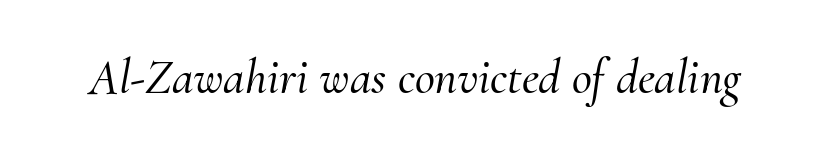
{"serif": "yes", "italic": "yes", "lean": "right", "slant_degrees": 10, "width": "normal", "stroke_contrast": "medium", "x_height": "small", "monospaced": "no", "underline": "no", "letter_spacing": "normal", "letter_spacing_em": 0.0, "glyph_px": 49}
